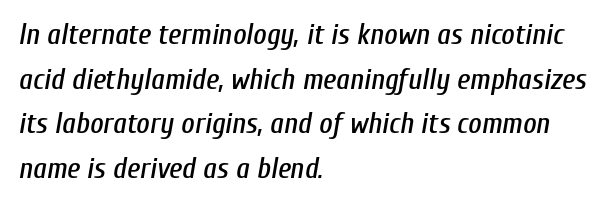
The image shows 29 px condensed type, italic (leaning right); set left-aligned, normal line spacing (1.54x), normal letter spacing, not underlined; low stroke contrast and a medium x-height.
